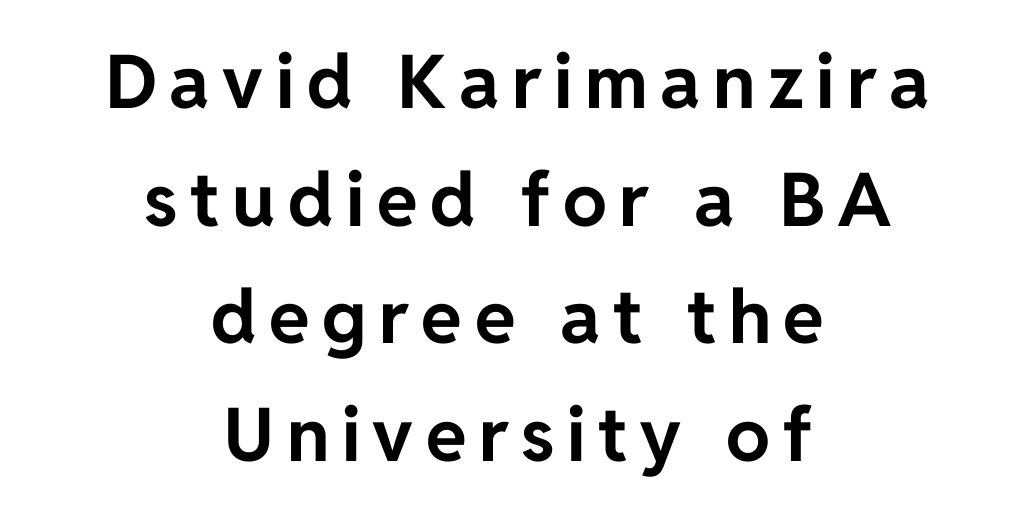
Q: Is the text bold? A: Yes.
Q: Is the text italic (slanted)? A: No, it is upright.
Q: Is the typeface a serif or a sans-serif typeface? A: Sans-serif.
Q: Is the text underlined? A: No.
Q: How is the paragraph aligned? A: Centered.
Q: Is the spacing between lines tight, normal or loose? A: Normal.
Q: Width (condensed, normal, or wide)? A: Normal.
Q: Stroke contrast? A: Low.
Q: x-height? A: Medium.
Q: Monospaced? A: No.
